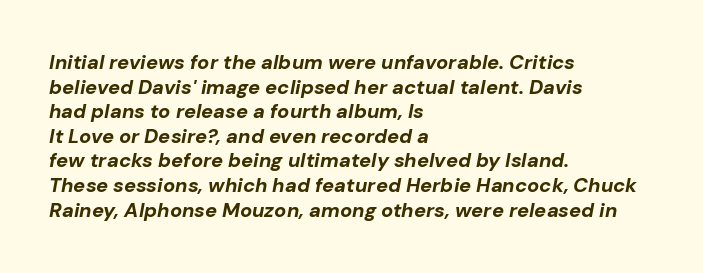
The image shows 20 px bold type, italic (leaning right); set left-aligned, line spacing 1.23x, normal letter spacing, not underlined.
